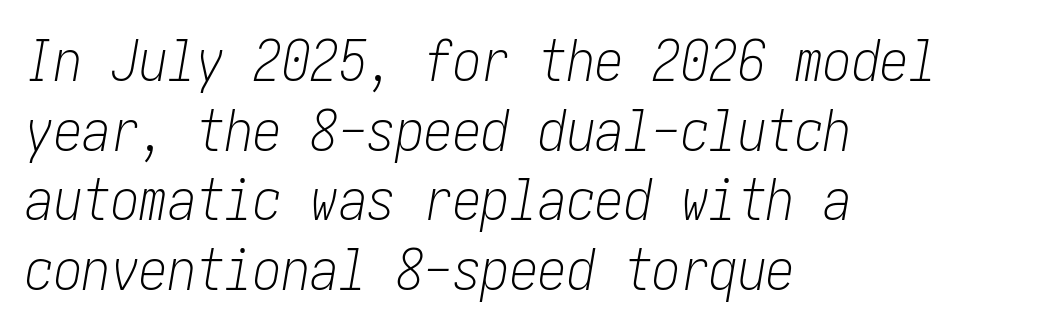
{"italic": "yes", "lean": "right", "slant_degrees": 10, "bold": "no", "weight": "light", "width": "condensed", "stroke_contrast": "low", "x_height": "medium", "underline": "no", "align": "left", "line_spacing_ratio": 1.22, "letter_spacing": "normal", "letter_spacing_em": 0.0, "glyph_px": 57}
